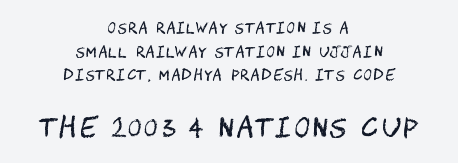
Q: Is the text bold? A: No.
Q: Is the text italic (slanted)? A: No, it is upright.
Q: Is the text underlined? A: No.
Q: How is the paragraph aligned? A: Centered.
Q: Is the spacing between lines tight, normal or loose? A: Normal.
Q: Which block of text is set in a larger size, the first (top) or the second (bottom)? A: The second (bottom) one.
